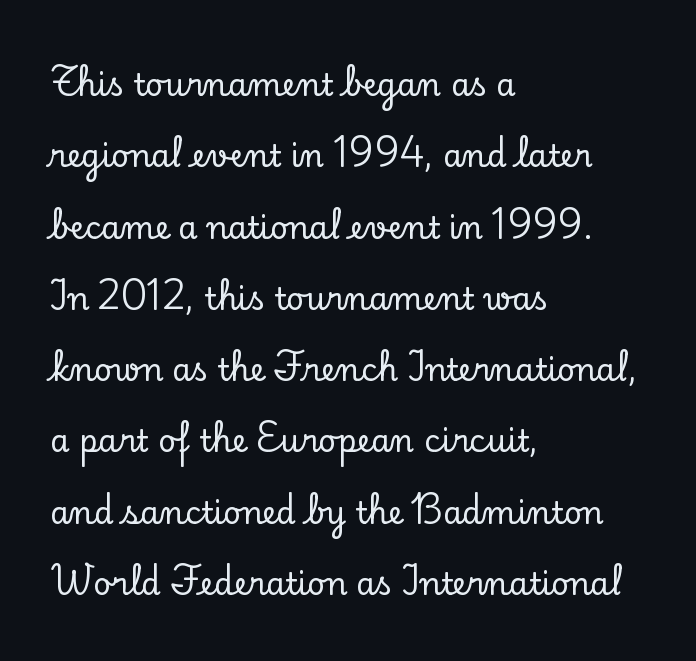
Varying glyph widths throughout — classic text-font behaviour. The space between consecutive lines is lavish. You can tell from the footed stems that serif type was used. The setting favours the left margin, as ordinary paragraphs usually do. Descenders hang freely into open space.
